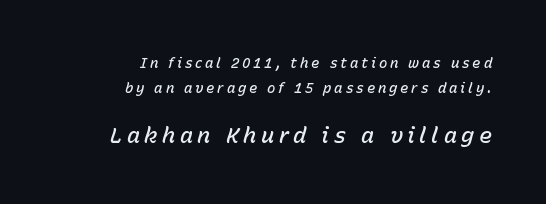
{"italic": "yes", "lean": "right", "slant_degrees": 15, "bold": "semi", "underline": "no", "align": "right", "line_spacing_ratio": 1.81, "letter_spacing": "wide", "letter_spacing_em": 0.2, "larger_block": "second", "size_ratio": 1.57, "glyph_px": 22}
